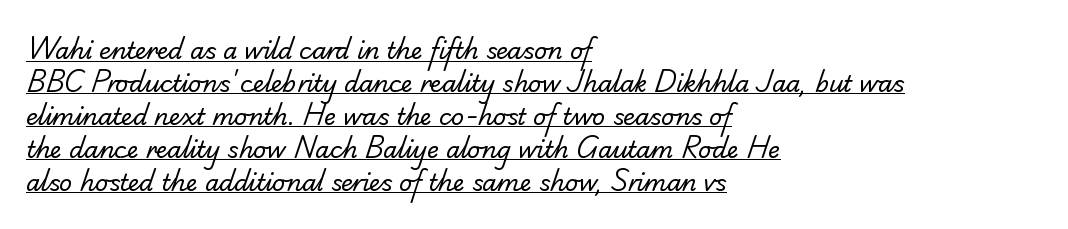
If you drew a ruler down the left edge, every line would touch it. The weight would be labelled regular, book, light, or lighter still. The gaps between neighbouring characters are ordinary and unremarkable. This sample keeps an unexceptional amount of space between lines. The face used here appears with an underline applied.
